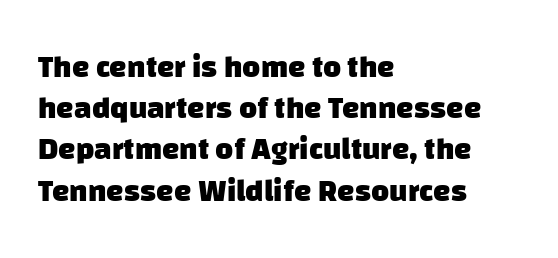
This block has exactly the height ordinary leading produces. Left-aligned paragraph, ragged on the right. This is heavy type, rendered in bold. Short note: letters normally spaced. Underlining? Definitely not there. A sans-serif font was chosen for this passage.
